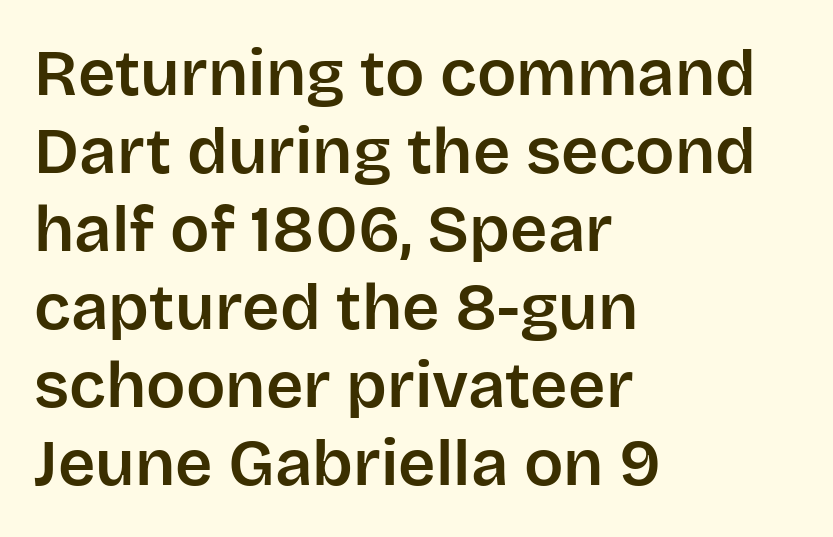
The image shows 65 px sans-serif type, upright; set left-aligned, line spacing 1.2x, normal letter spacing, not underlined; low stroke contrast and a large x-height.
